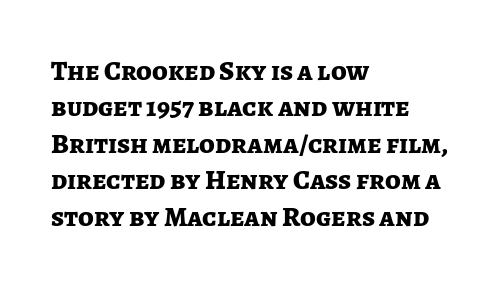
Q: Is the text bold? A: Yes.
Q: Is the text italic (slanted)? A: No, it is upright.
Q: Is the typeface a serif or a sans-serif typeface? A: Sans-serif.
Q: Is the text underlined? A: No.
Q: How is the paragraph aligned? A: Left-aligned.
Q: Is the spacing between letters normal or unusually wide? A: Normal.
Q: Is the spacing between lines tight, normal or loose? A: Normal.
Q: Width (condensed, normal, or wide)? A: Normal.
Q: Stroke contrast? A: Low.
Q: x-height? A: Medium.
Q: Monospaced? A: No.
